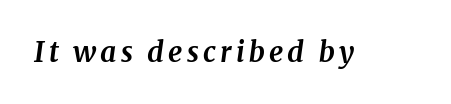
The image shows 28 px bold serif type, italic (leaning right); set not underlined; medium stroke contrast and a medium x-height.
